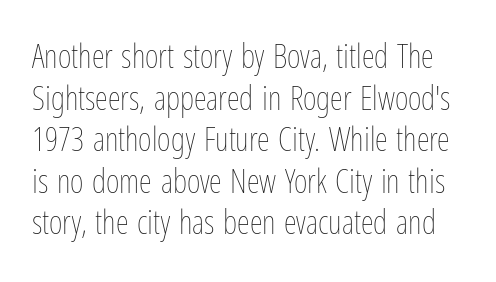
The image shows 33 px thin, condensed type, upright; set normal line spacing (1.26x), normal letter spacing, not underlined; low stroke contrast and a medium x-height.
